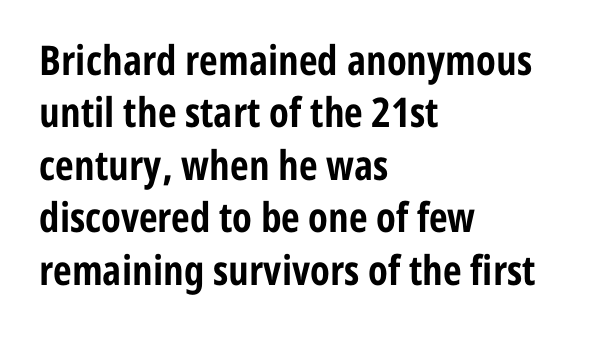
The image shows 41 px bold, condensed sans-serif type, upright; set left-aligned, normal line spacing (1.28x), normal letter spacing, not underlined; low stroke contrast and a medium x-height.
